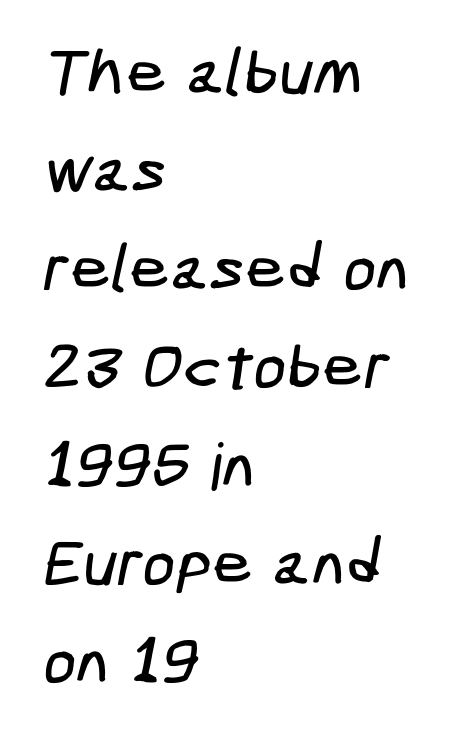
Alignment: flush left. Is there much room between lines? A standard amount, neither cramped nor airy. Tracking value appears to be zero — textbook default spacing. This rendering employs a face without finishing strokes, i.e., a sans-serif. Each row of text sits above clean, open space.
